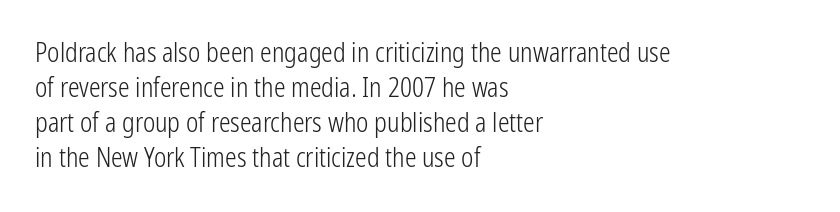
The image shows 26 px text type, upright; set left-aligned, normal line spacing (1.35x), normal letter spacing, not underlined.
